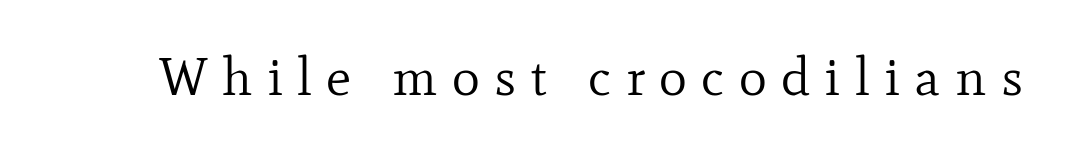
Varying glyph widths throughout — classic text-font behaviour. A typesetter would call this heavily tracked-out type. The typeface chosen for these lines features serifs. The strokes carry an ordinary text weight at most. Quick note: underline off.
